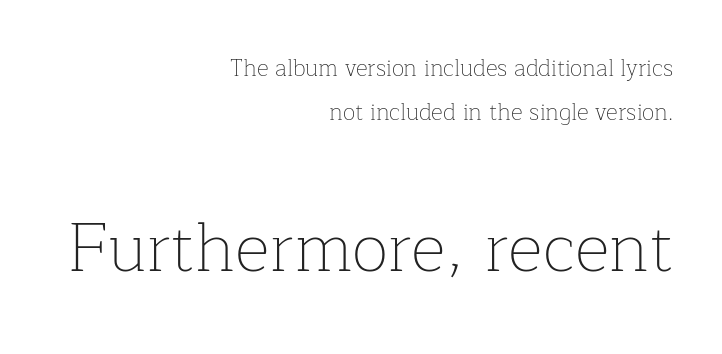
Q: Is the text bold? A: No.
Q: Is the text italic (slanted)? A: No, it is upright.
Q: Is the typeface a serif or a sans-serif typeface? A: Serif.
Q: Is the text underlined? A: No.
Q: How is the paragraph aligned? A: Right-aligned.
Q: Is the spacing between letters normal or unusually wide? A: Normal.
Q: Is the spacing between lines tight, normal or loose? A: Loose.
Q: Which block of text is set in a larger size, the first (top) or the second (bottom)? A: The second (bottom) one.
Q: Width (condensed, normal, or wide)? A: Normal.
Q: Stroke contrast? A: Low.
Q: x-height? A: Medium.
Q: Monospaced? A: No.
